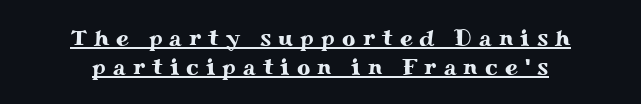
The image shows 23 px text type, upright; set centered, normal line spacing (1.25x), unusually wide letter spacing (+0.31 em), underlined.
